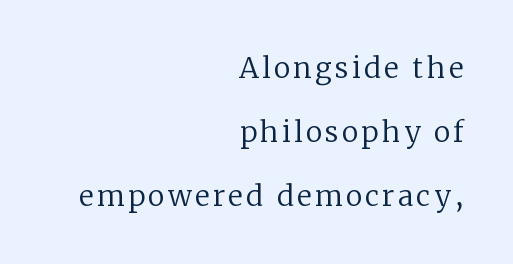
Q: Is the text bold? A: No.
Q: Is the text italic (slanted)? A: No, it is upright.
Q: Is the typeface a serif or a sans-serif typeface? A: Serif.
Q: Is the text underlined? A: No.
Q: How is the paragraph aligned? A: Right-aligned.
Q: Is the spacing between lines tight, normal or loose? A: Loose.
Q: Width (condensed, normal, or wide)? A: Normal.
Q: Stroke contrast? A: Low.
Q: x-height? A: Medium.
Q: Monospaced? A: No.
